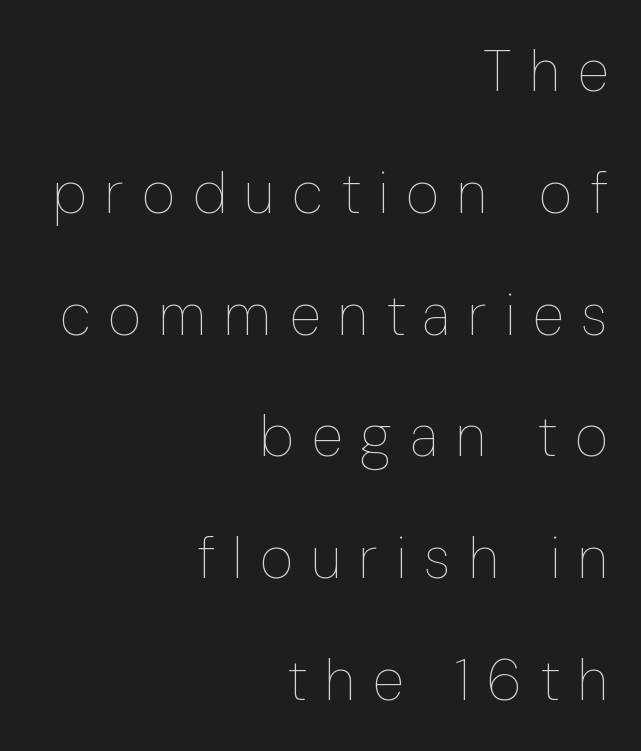
Q: Is the text bold? A: No.
Q: Is the text italic (slanted)? A: No, it is upright.
Q: Is the text underlined? A: No.
Q: How is the paragraph aligned? A: Right-aligned.
Q: Is the spacing between letters normal or unusually wide? A: Unusually wide.
Q: Is the spacing between lines tight, normal or loose? A: Loose.
Q: Width (condensed, normal, or wide)? A: Condensed.
Q: Stroke contrast? A: Low.
Q: x-height? A: Medium.
Q: Monospaced? A: No.
